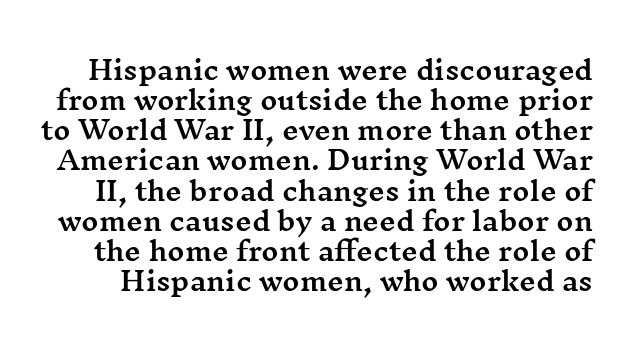
{"italic": "no", "underline": "no", "line_spacing_ratio": 1.16, "letter_spacing": "normal", "letter_spacing_em": 0.0, "glyph_px": 26}
